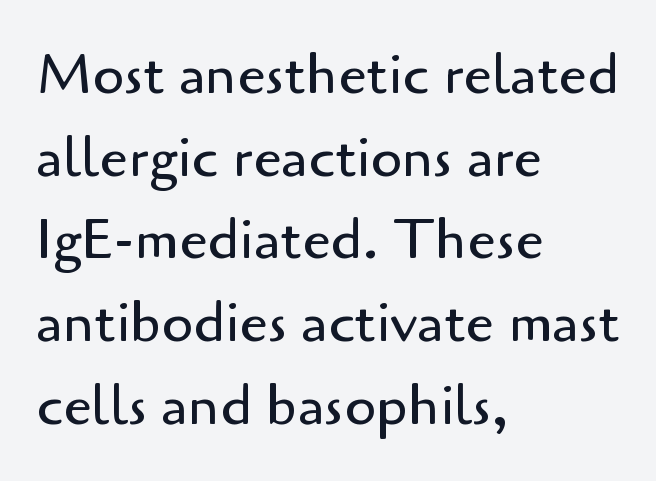
This sample has the flowing, uneven cadence of proportional lettering. Leftover space on each line is placed entirely after the last word. The lines sit at an ordinary, default distance from one another. The letterforms sit shoulder to shoulder at normal distance. The letters look calm and open, with moderate or lighter stems.
